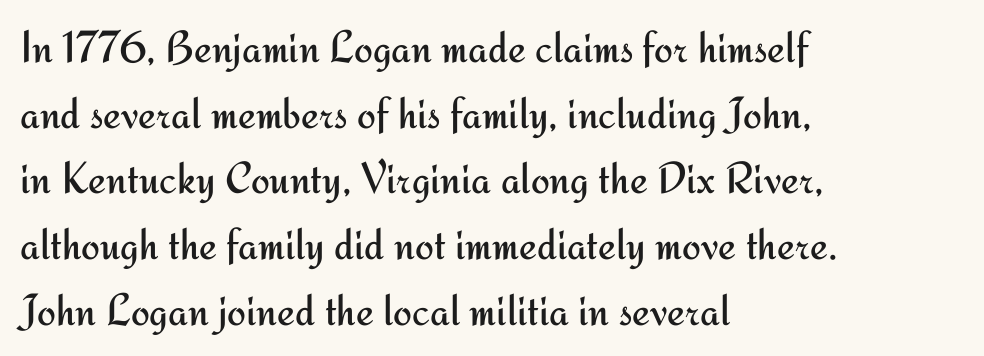
Q: Is the text bold? A: No.
Q: Is the text italic (slanted)? A: No, it is upright.
Q: Is the typeface a serif or a sans-serif typeface? A: Sans-serif.
Q: Is the text underlined? A: No.
Q: How is the paragraph aligned? A: Left-aligned.
Q: Is the spacing between letters normal or unusually wide? A: Normal.
Q: Is the spacing between lines tight, normal or loose? A: Normal.
Q: Width (condensed, normal, or wide)? A: Normal.
Q: Stroke contrast? A: Medium.
Q: x-height? A: Small.
Q: Monospaced? A: No.
